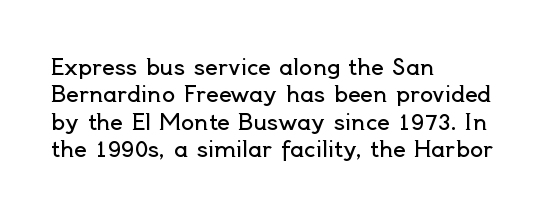
The image shows 22 px text type, upright; set left-aligned, normal line spacing (1.25x), normal letter spacing, not underlined.
